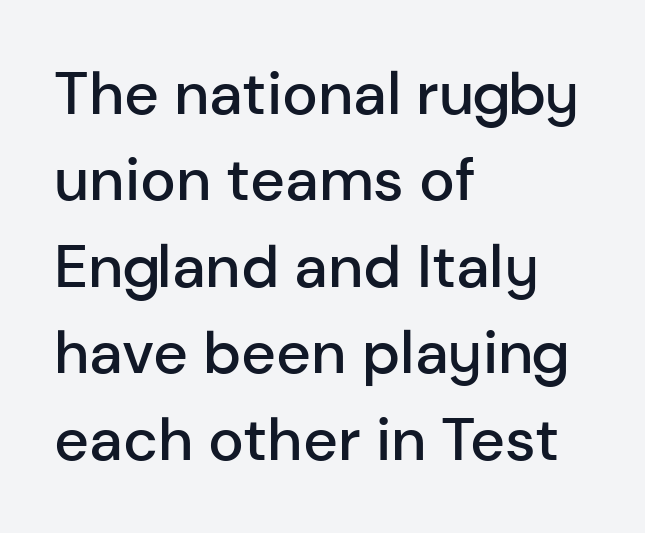
Q: Is the text bold? A: Semi-bold.
Q: Is the text italic (slanted)? A: No, it is upright.
Q: Is the typeface a serif or a sans-serif typeface? A: Sans-serif.
Q: Is the text underlined? A: No.
Q: How is the paragraph aligned? A: Left-aligned.
Q: Is the spacing between letters normal or unusually wide? A: Normal.
Q: Is the spacing between lines tight, normal or loose? A: Normal.
Q: Width (condensed, normal, or wide)? A: Normal.
Q: Stroke contrast? A: Low.
Q: x-height? A: Medium.
Q: Monospaced? A: No.
